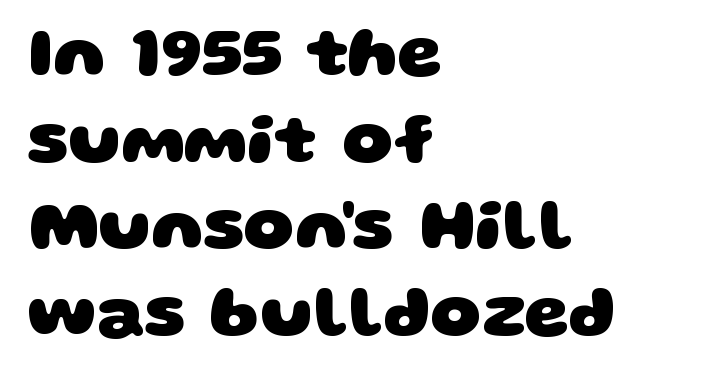
{"serif": "no", "bold": "yes", "weight": "heavy", "width": "wide", "stroke_contrast": "low", "x_height": "large", "monospaced": "no", "underline": "no", "align": "left", "line_spacing_ratio": 1.22, "letter_spacing": "normal", "letter_spacing_em": 0.0, "glyph_px": 71}
